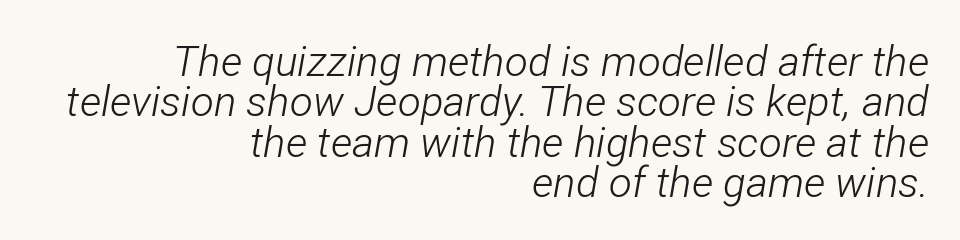
The image shows 42 px light, condensed type, italic (leaning right); set right-aligned, tight line spacing (0.96x), normal letter spacing, not underlined; low stroke contrast and a medium x-height.
